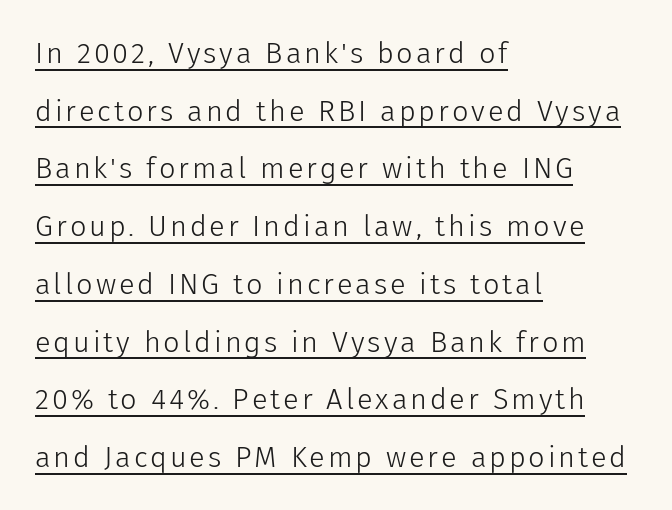
Letters have the restrained weight of plain body copy at most. The face used here is proportionally spaced, like ordinary book or web type. The lines in this sample share a left origin and differ only in where they stop. No feet cap the strokes, marking this as sans-serif type. These lines stand farther apart than default settings would place them. The string is rendered with underlining switched on.
